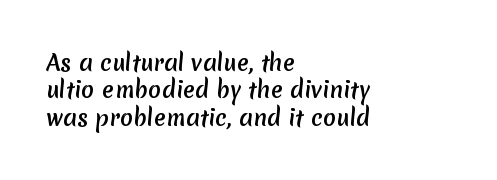
Q: Is the text underlined? A: No.
Q: How is the paragraph aligned? A: Left-aligned.
Q: Is the spacing between letters normal or unusually wide? A: Normal.
